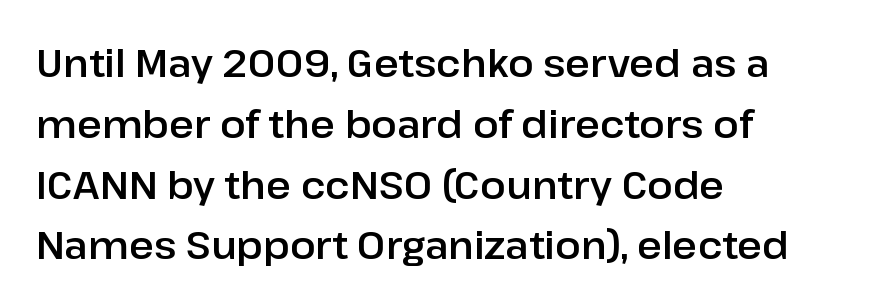
{"serif": "no", "italic": "no", "width": "normal", "stroke_contrast": "low", "x_height": "medium", "monospaced": "no", "underline": "no", "align": "left", "line_spacing": "normal", "line_spacing_ratio": 1.6, "letter_spacing": "normal", "letter_spacing_em": 0.0, "glyph_px": 38}
